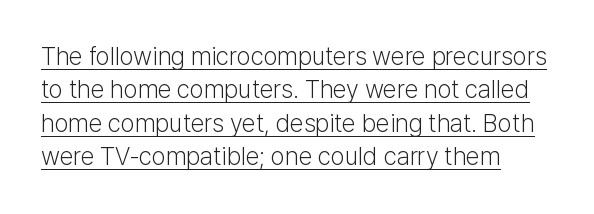
Q: Is the text bold? A: No.
Q: Is the text italic (slanted)? A: No, it is upright.
Q: Is the text underlined? A: Yes.
Q: How is the paragraph aligned? A: Left-aligned.
Q: Is the spacing between letters normal or unusually wide? A: Normal.
Q: Is the spacing between lines tight, normal or loose? A: Normal.
